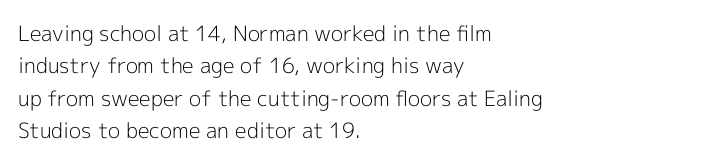
Words float on clear page, feet unadorned. Letters have the restrained weight of plain body copy at most. Horizontal alignment here is leftward, the default for most running prose. Whoever set this chose a conventional vertical rhythm. This sample uses an upright cut, with every glyph sitting square on the baseline.
